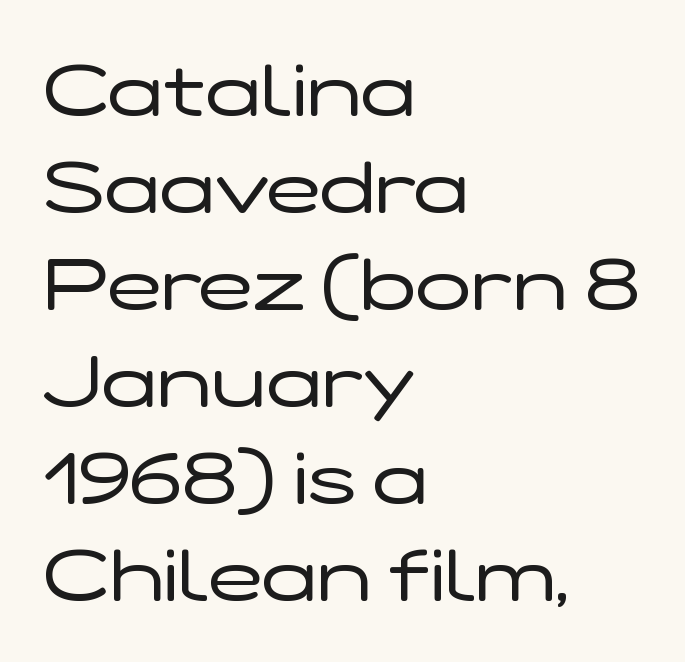
Q: Is the text bold? A: No.
Q: Is the text italic (slanted)? A: No, it is upright.
Q: Is the typeface a serif or a sans-serif typeface? A: Sans-serif.
Q: Is the text underlined? A: No.
Q: How is the paragraph aligned? A: Left-aligned.
Q: Is the spacing between letters normal or unusually wide? A: Normal.
Q: Is the spacing between lines tight, normal or loose? A: Normal.
Q: Width (condensed, normal, or wide)? A: Wide.
Q: Stroke contrast? A: Low.
Q: x-height? A: Medium.
Q: Monospaced? A: No.
